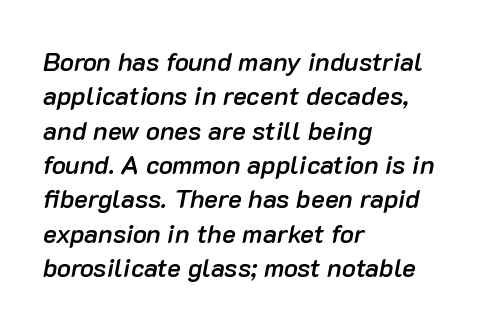
Q: Is the text bold? A: Semi-bold.
Q: Is the text italic (slanted)? A: Yes, it leans right by about 10 degrees.
Q: Is the text underlined? A: No.
Q: How is the paragraph aligned? A: Left-aligned.
Q: Is the spacing between letters normal or unusually wide? A: Normal.
Q: Is the spacing between lines tight, normal or loose? A: Normal.
